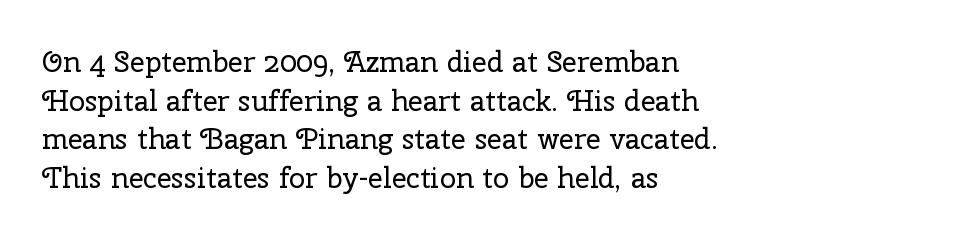
The image shows 29 px regular-weight serif type, upright; set left-aligned, normal line spacing (1.33x), normal letter spacing, not underlined; low stroke contrast and a medium x-height.
